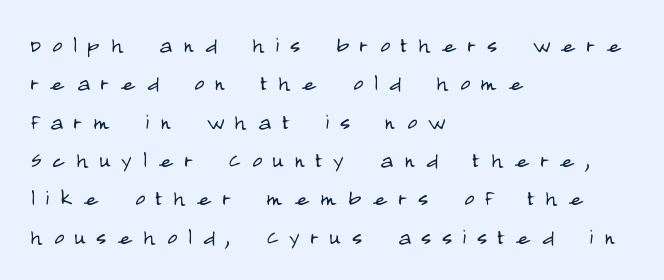
{"italic": "no", "bold": "no", "underline": "no", "align": "left", "line_spacing": "normal", "line_spacing_ratio": 1.42, "letter_spacing": "wide", "letter_spacing_em": 0.41, "glyph_px": 27}
